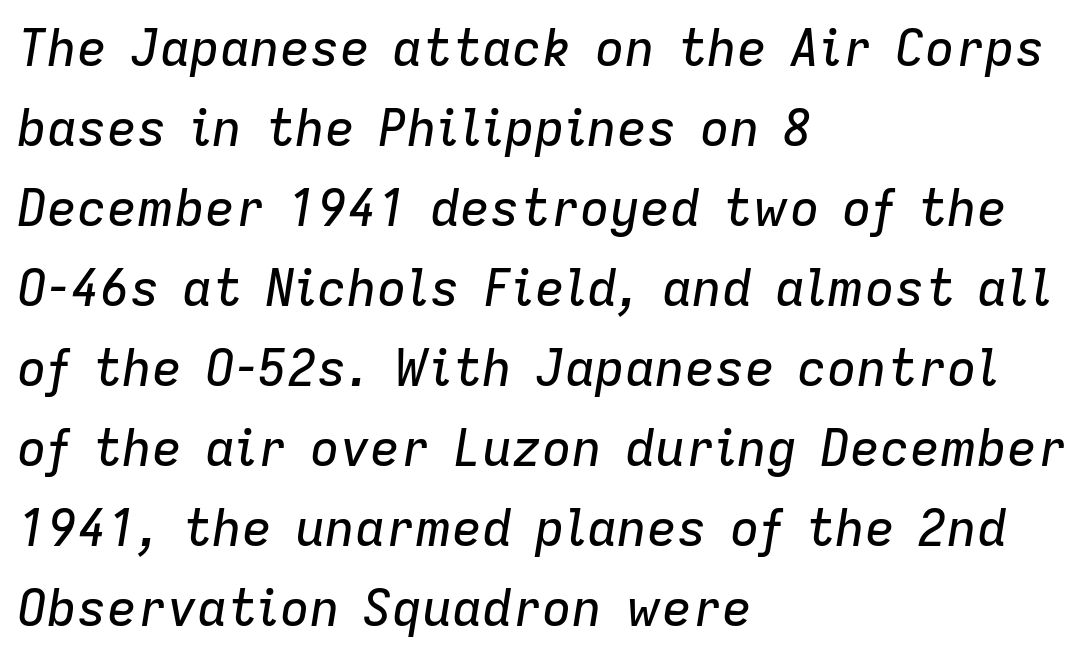
How are the letters spaced? Ordinarily, with no added tracking. Italic? Definitely — the glyphs are oblique. Each line starts at the same left margin while the right side varies. A bare baseline throughout the passage.
